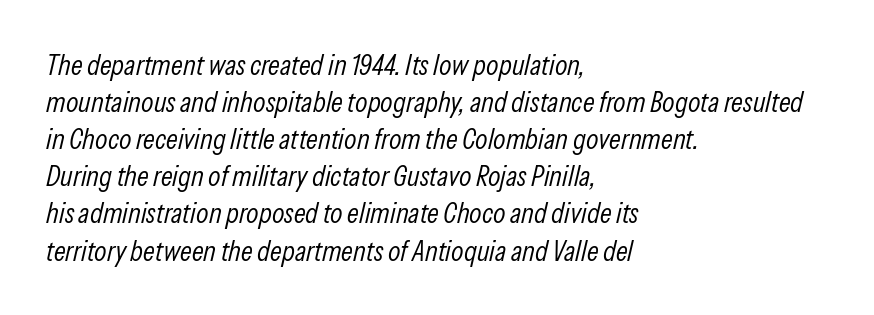
The image shows 29 px light, condensed type, italic (leaning right); set left-aligned, normal line spacing (1.28x), normal letter spacing, not underlined; low stroke contrast and a medium x-height.
